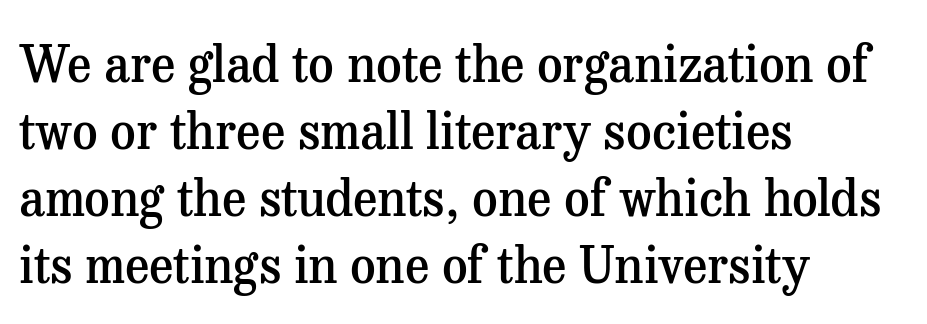
Q: Is the text bold? A: Semi-bold.
Q: Is the text italic (slanted)? A: No, it is upright.
Q: Is the typeface a serif or a sans-serif typeface? A: Serif.
Q: Is the text underlined? A: No.
Q: How is the paragraph aligned? A: Left-aligned.
Q: Is the spacing between letters normal or unusually wide? A: Normal.
Q: Is the spacing between lines tight, normal or loose? A: Normal.
Q: Width (condensed, normal, or wide)? A: Normal.
Q: Stroke contrast? A: Medium.
Q: x-height? A: Medium.
Q: Monospaced? A: No.
